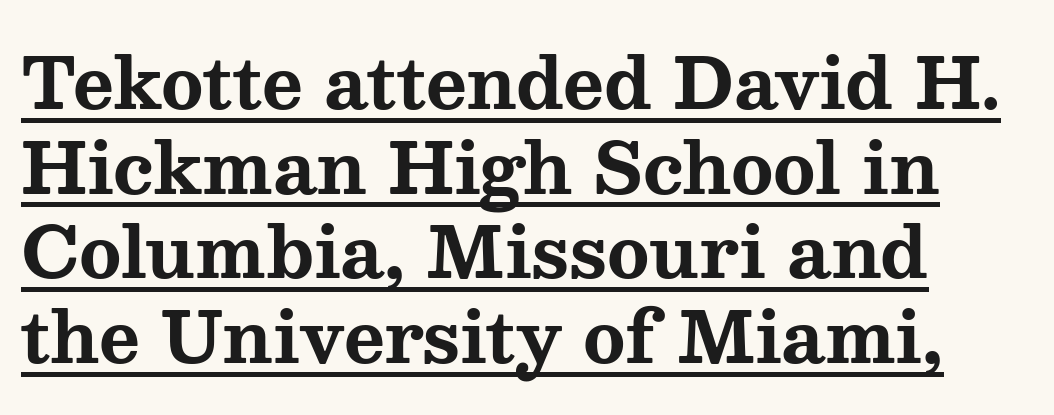
Q: Is the text bold? A: Yes.
Q: Is the text italic (slanted)? A: No, it is upright.
Q: Is the typeface a serif or a sans-serif typeface? A: Serif.
Q: Is the text underlined? A: Yes.
Q: How is the paragraph aligned? A: Left-aligned.
Q: Is the spacing between letters normal or unusually wide? A: Normal.
Q: Width (condensed, normal, or wide)? A: Wide.
Q: Stroke contrast? A: Medium.
Q: x-height? A: Medium.
Q: Monospaced? A: No.
